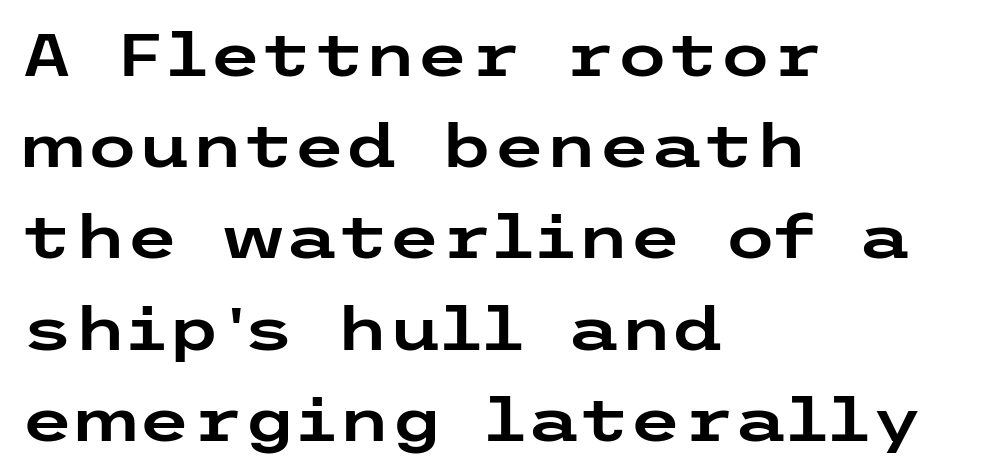
The image shows 60 px wide sans-serif type, upright; set left-aligned, normal line spacing (1.52x), normal letter spacing, not underlined; low stroke contrast and a medium x-height.
